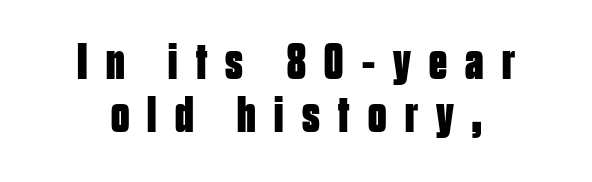
The image shows 51 px bold, condensed sans-serif type, upright; set centered, tight line spacing (1.04x), unusually wide letter spacing (+0.36 em), not underlined; low stroke contrast and a large x-height.
